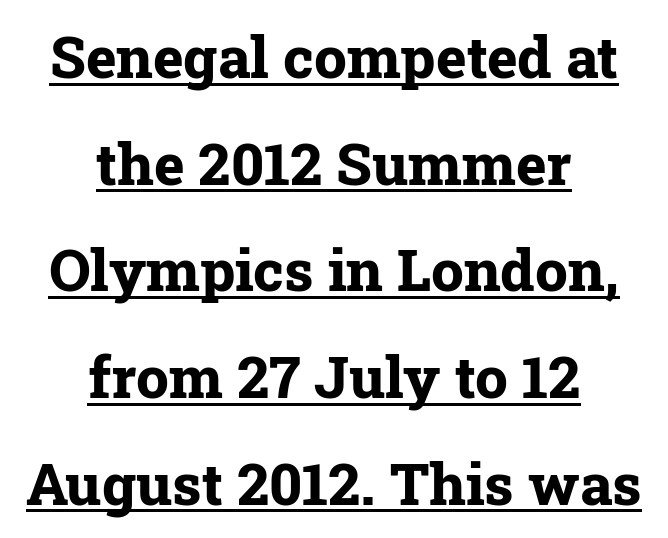
The image shows 58 px bold serif type, upright; set centered, line spacing 1.84x, normal letter spacing, underlined; low stroke contrast and a medium x-height.
